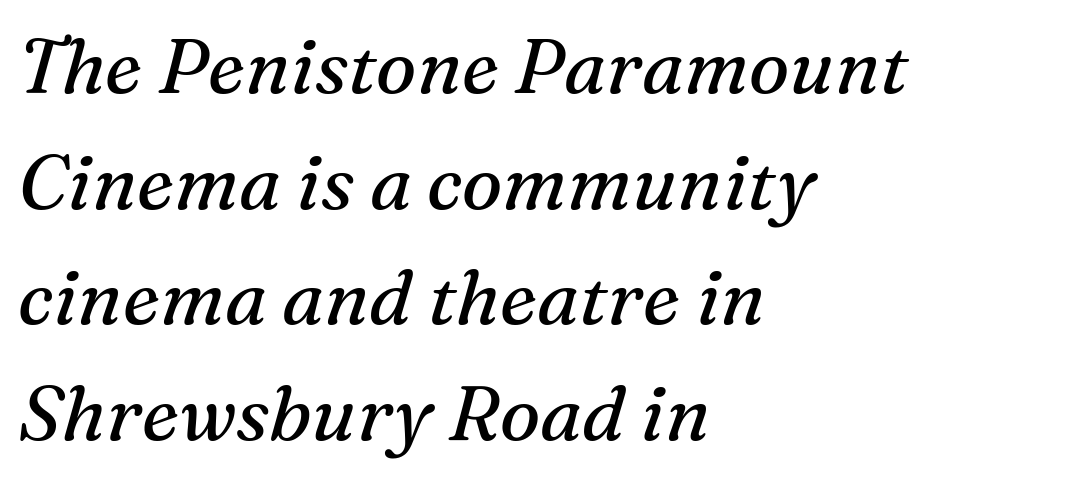
Varying glyph widths throughout — classic text-font behaviour. A typesetter would mark this as italic. Examine the stroke ends and you'll spot serifs. Every row of glyphs begins at an identical x-position on the left. Caption: face not bold, strokes unweighted. The specimen omits any rule beneath the text block's lines.
